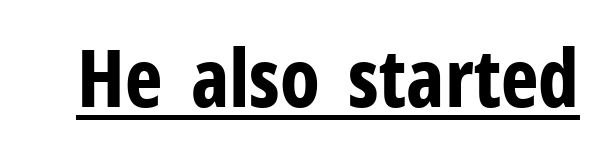
In terms of letterspacing, this is plain default setting. This sample has the flowing, uneven cadence of proportional lettering. A baseline rule has been typeset under these characters. Regarding serifs, this sample does without them.
